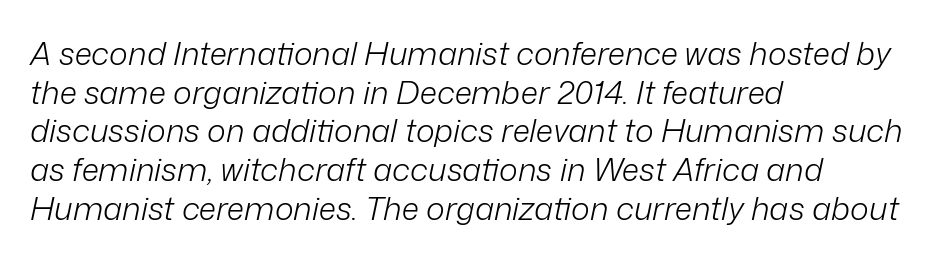
{"italic": "yes", "lean": "right", "slant_degrees": 12, "bold": "no", "weight": "light", "width": "normal", "stroke_contrast": "low", "x_height": "medium", "monospaced": "no", "underline": "no", "align": "left", "line_spacing_ratio": 1.21, "letter_spacing": "normal", "letter_spacing_em": 0.0, "glyph_px": 32}
